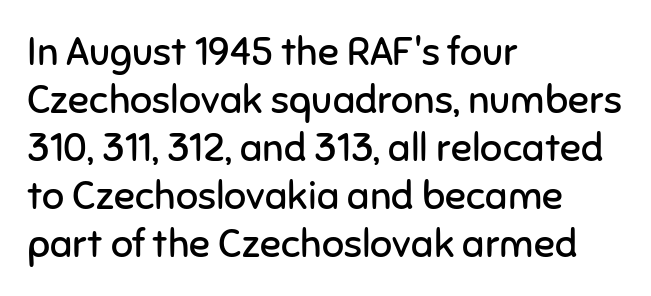
Q: Is the text bold? A: No.
Q: Is the text italic (slanted)? A: No, it is upright.
Q: Is the typeface a serif or a sans-serif typeface? A: Sans-serif.
Q: Is the text underlined? A: No.
Q: How is the paragraph aligned? A: Left-aligned.
Q: Is the spacing between letters normal or unusually wide? A: Normal.
Q: Width (condensed, normal, or wide)? A: Normal.
Q: Stroke contrast? A: Low.
Q: x-height? A: Medium.
Q: Monospaced? A: No.
